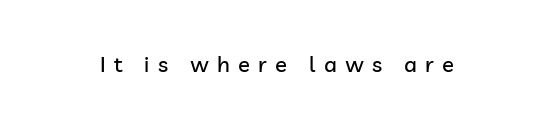
The image shows 22 px text type, upright; set unusually wide letter spacing (+0.38 em), not underlined.
